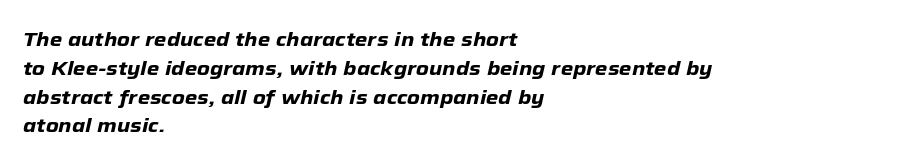
The image shows 20 px bold type, italic (leaning right); set left-aligned, normal line spacing (1.44x), normal letter spacing, not underlined.
